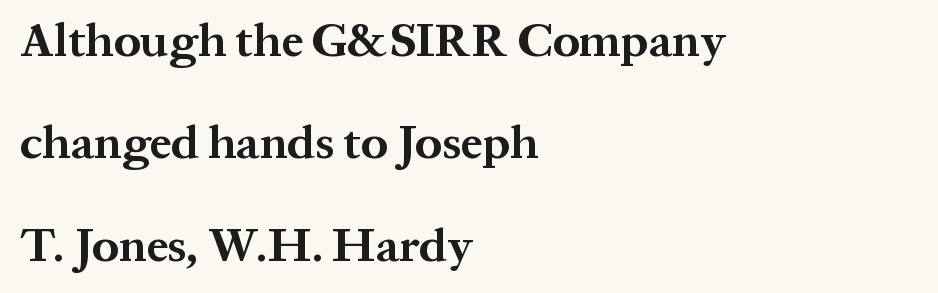
Successive baselines arrive slowly, with a big drop between each. The foot of each line stays bare and open. The sample has been set heavy, in full bold. Observe the serifs anchoring each vertical stroke in this sample.
